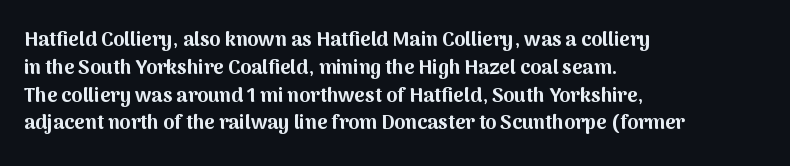
{"italic": "no", "bold": "yes", "underline": "no", "align": "left", "line_spacing": "normal", "line_spacing_ratio": 1.39, "letter_spacing": "normal", "letter_spacing_em": 0.0, "glyph_px": 20}
